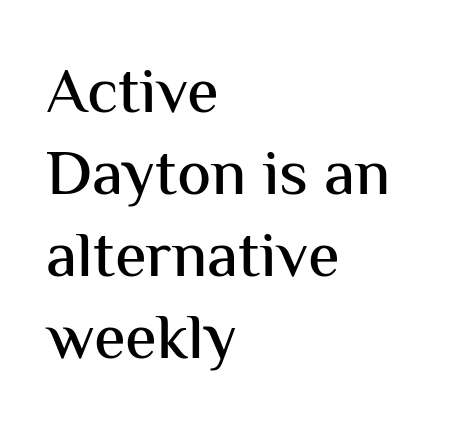
{"serif": "no", "italic": "no", "width": "normal", "stroke_contrast": "medium", "x_height": "medium", "monospaced": "no", "underline": "no", "align": "left", "line_spacing": "normal", "line_spacing_ratio": 1.28, "letter_spacing": "normal", "letter_spacing_em": 0.0, "glyph_px": 64}
